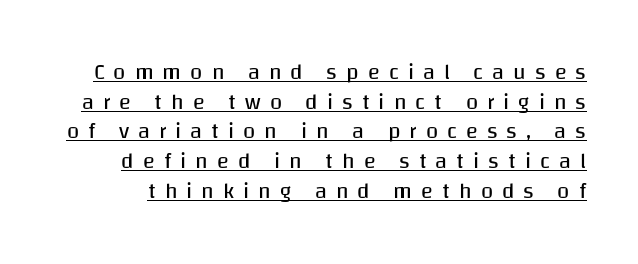
{"italic": "no", "bold": "no", "underline": "yes", "line_spacing": "normal", "line_spacing_ratio": 1.35, "letter_spacing": "wide", "letter_spacing_em": 0.41, "glyph_px": 22}
